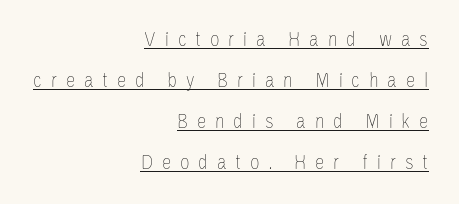
Q: Is the text bold? A: No.
Q: Is the text italic (slanted)? A: No, it is upright.
Q: Is the text underlined? A: Yes.
Q: How is the paragraph aligned? A: Right-aligned.
Q: Is the spacing between letters normal or unusually wide? A: Unusually wide.
Q: Is the spacing between lines tight, normal or loose? A: Loose.
